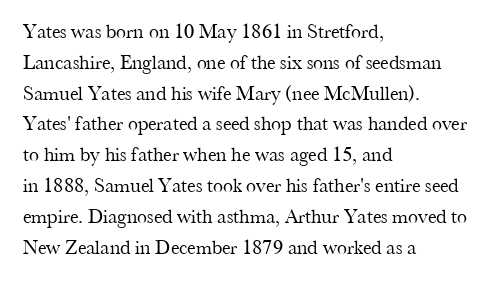
Unmarked baselines from the first word to the last. Between one letter and the next there's only the usual sliver of space. Left-aligned paragraph, ragged on the right. Compared with typical paragraphs, the rows here are spaced about the same. It's the straight-up-and-down kind of type.
